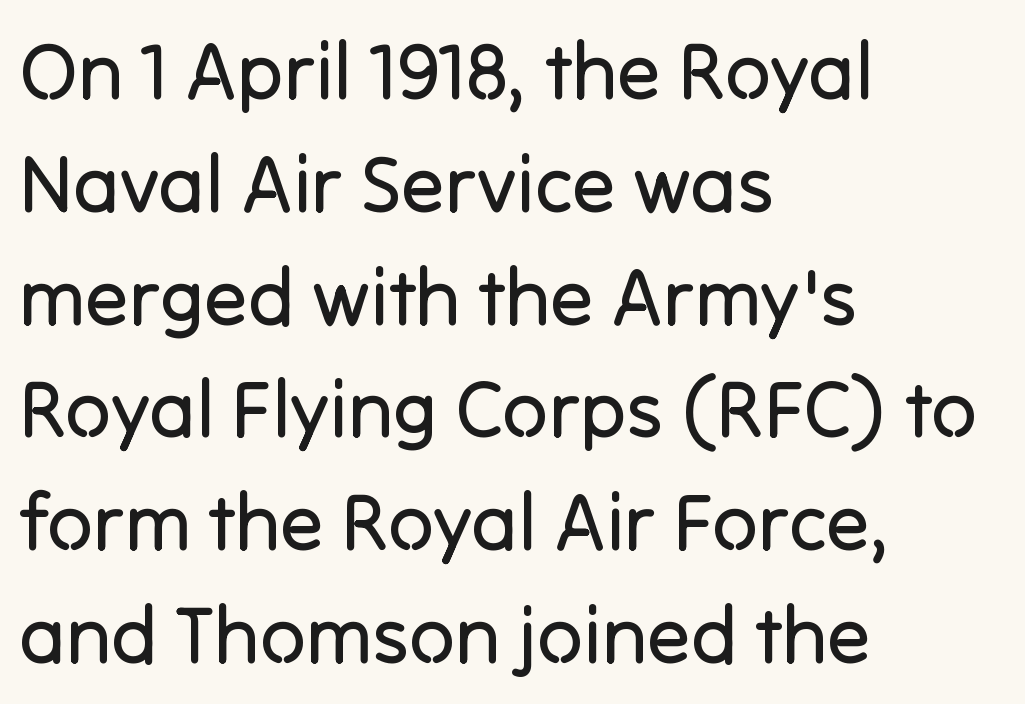
The specimen omits any rule beneath the text block's lines. The lettering stays uniformly vertical, giving the passage a roman look. Think of a printed novel: that variable character pitch is what you see here. Between one letter and the next there's only the usual sliver of space. Each letter's strokes conclude bluntly, with no projecting serifs.
